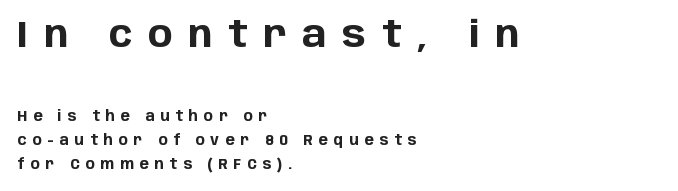
What weight is shown? A full bold with thick strokes. The passage shown stacks its lines at a standard gap. Alignment: flush left. This sample has the flowing, uneven cadence of proportional lettering.
